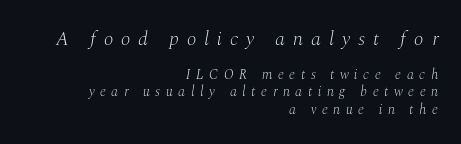
Q: Is the text bold? A: No.
Q: Is the text italic (slanted)? A: Yes, it leans right by about 10 degrees.
Q: Is the text underlined? A: No.
Q: How is the paragraph aligned? A: Right-aligned.
Q: Is the spacing between letters normal or unusually wide? A: Unusually wide.
Q: Is the spacing between lines tight, normal or loose? A: Normal.
Q: Which block of text is set in a larger size, the first (top) or the second (bottom)? A: The first (top) one.
